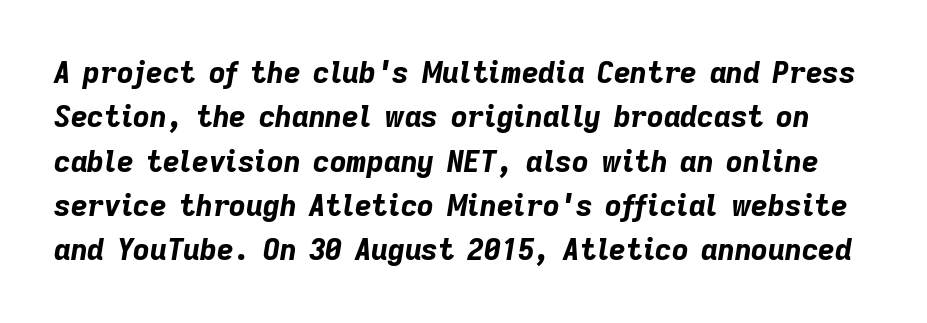
Check the space under the baseline: it is left empty. This sample has the flowing, uneven cadence of proportional lettering. You can tell it's italic because the verticals aren't actually vertical. Regarding leading, the lines here are spaced in the standard way.
